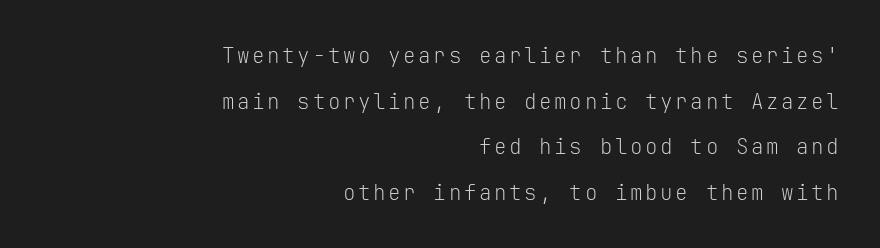
The image shows 21 px text type, upright; set right-aligned, loose line spacing (2.17x), not underlined.
